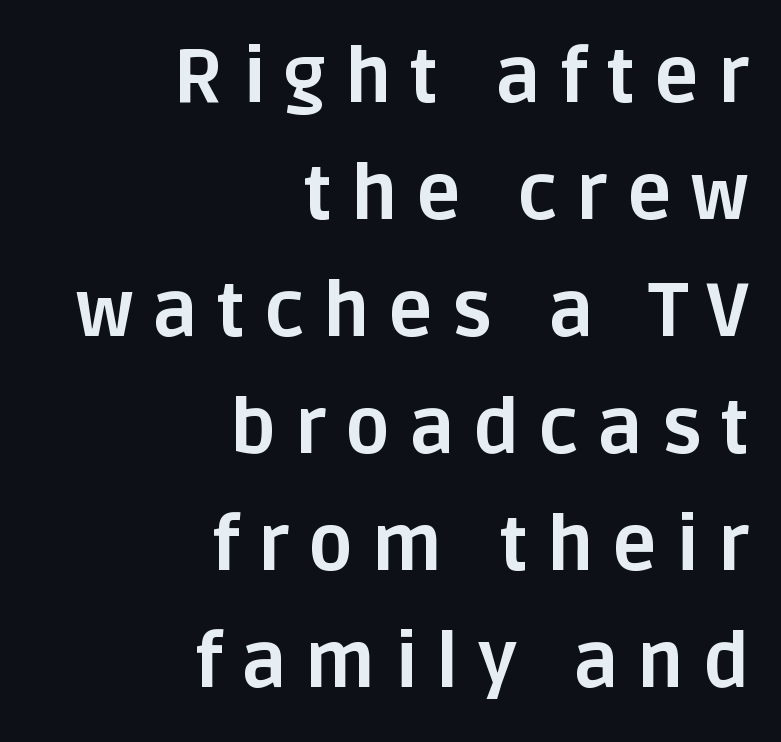
{"serif": "no", "italic": "no", "bold": "yes", "weight": "bold", "width": "normal", "stroke_contrast": "low", "x_height": "large", "monospaced": "no", "underline": "no", "align": "right", "line_spacing": "normal", "line_spacing_ratio": 1.56, "letter_spacing": "wide", "letter_spacing_em": 0.25, "glyph_px": 75}
